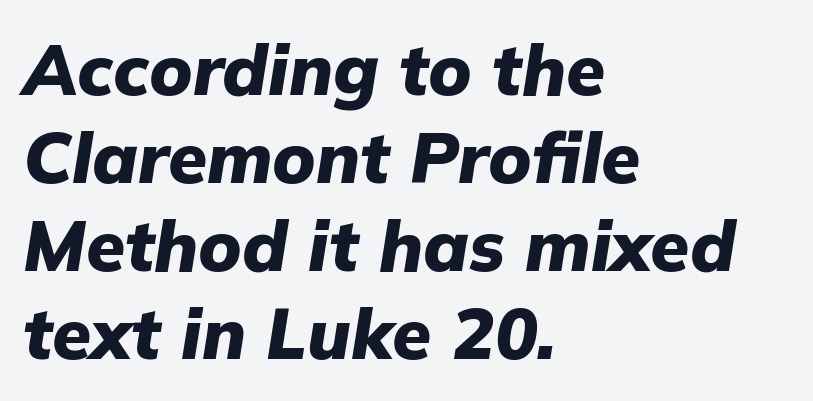
In CSS terms this would be text-align: left. The letters advance in unequal steps, a hallmark of proportional type. Strong, thick strokes mark this as bold type. In terms of letterspacing, this is plain default setting. Tall strokes in this sample are angled rather than plumb. Just letters on the line, the space beneath them empty.
